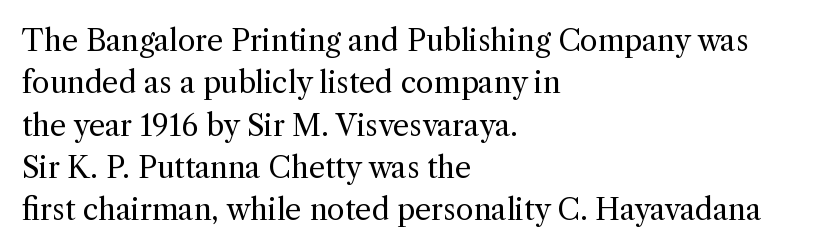
{"serif": "yes", "italic": "no", "bold": "no", "weight": "regular", "width": "normal", "x_height": "medium", "monospaced": "no", "underline": "no", "align": "left", "line_spacing": "normal", "line_spacing_ratio": 1.46, "letter_spacing": "normal", "letter_spacing_em": 0.0, "glyph_px": 29}
